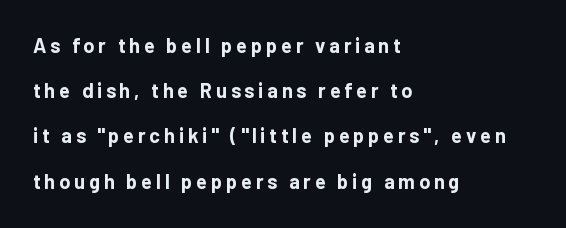
{"italic": "no", "bold": "yes", "underline": "no", "align": "left", "line_spacing": "loose", "line_spacing_ratio": 2.26, "glyph_px": 20}
